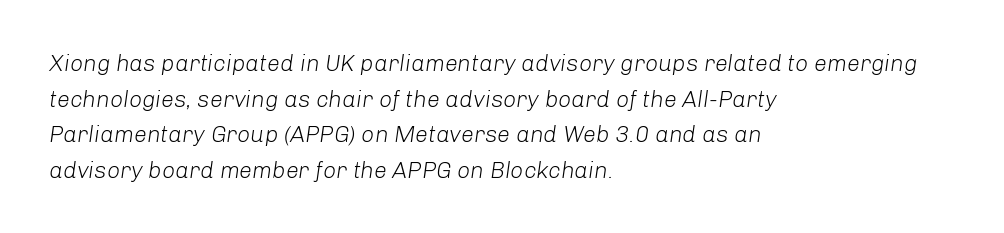
The image shows 23 px text type, italic (leaning right); set left-aligned, normal line spacing (1.55x), normal letter spacing, not underlined.
